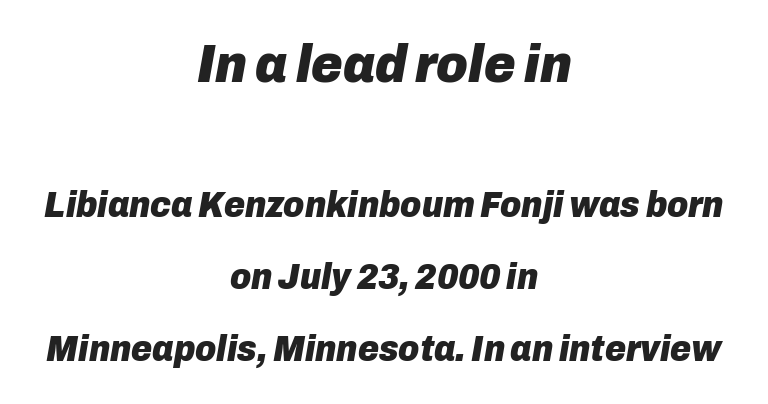
{"italic": "yes", "lean": "right", "slant_degrees": 10, "bold": "yes", "weight": "heavy", "width": "normal", "stroke_contrast": "low", "x_height": "medium", "monospaced": "no", "underline": "no", "align": "center", "line_spacing": "loose", "line_spacing_ratio": 2.0, "letter_spacing": "normal", "letter_spacing_em": 0.0, "larger_block": "first", "size_ratio": 1.5, "glyph_px": 54}
